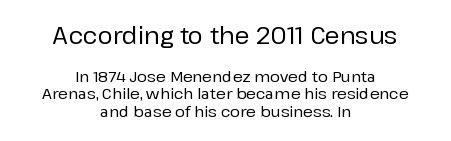
{"italic": "no", "underline": "no", "align": "center", "line_spacing_ratio": 1.18, "letter_spacing": "normal", "letter_spacing_em": 0.0, "larger_block": "first", "size_ratio": 1.53, "glyph_px": 23}
